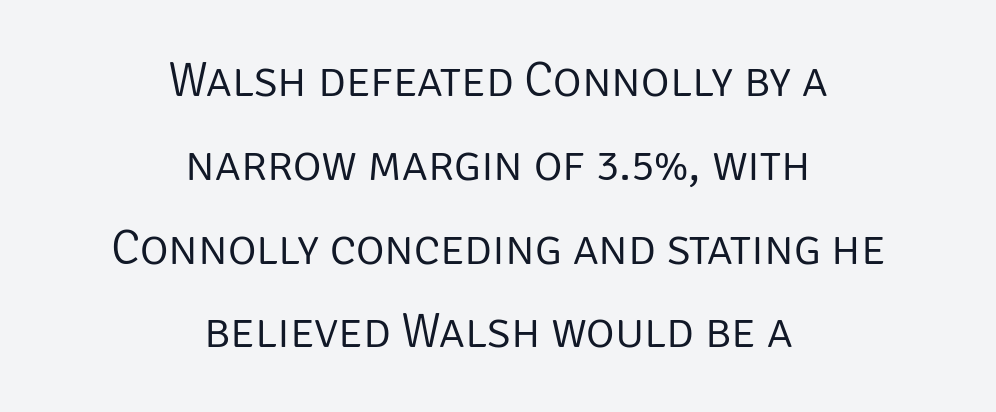
{"serif": "no", "italic": "no", "bold": "no", "weight": "light", "width": "normal", "stroke_contrast": "low", "x_height": "large", "monospaced": "no", "underline": "no", "align": "center", "line_spacing_ratio": 1.71, "letter_spacing": "normal", "letter_spacing_em": 0.0, "glyph_px": 49}
